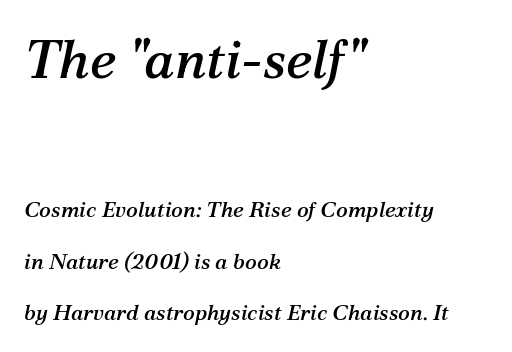
The typography opts for an oblique posture over an upright one. Where is the straight margin? On the left. In terms of letterspacing, this is plain default setting. Proportional: the letters do not fall into vertical columns.
